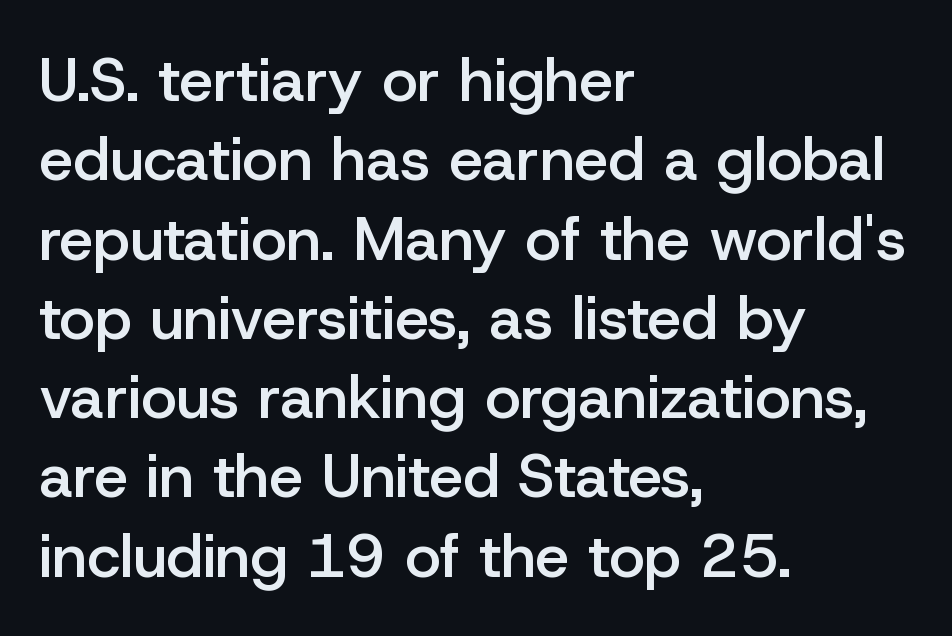
The image shows 61 px semibold sans-serif type, upright; set left-aligned, normal line spacing (1.3x), normal letter spacing, not underlined; low stroke contrast and a medium x-height.
